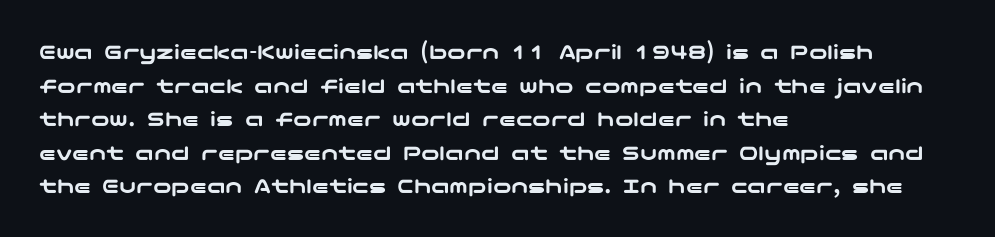
The image shows 23 px text type, upright; set left-aligned, normal line spacing (1.46x), normal letter spacing, not underlined.
